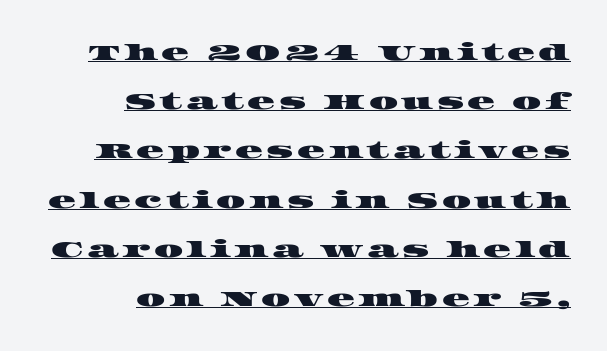
Q: Is the text underlined? A: Yes.
Q: How is the paragraph aligned? A: Right-aligned.
Q: Is the spacing between lines tight, normal or loose? A: Loose.
